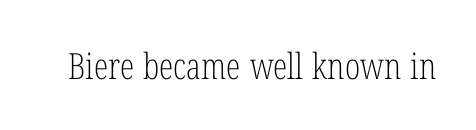
Rendered with straight, roman letterforms. This rendering leaves character spacing at its baseline value. Do the characters align in a grid? No, the font is proportional. Heft: none added — not bold.
